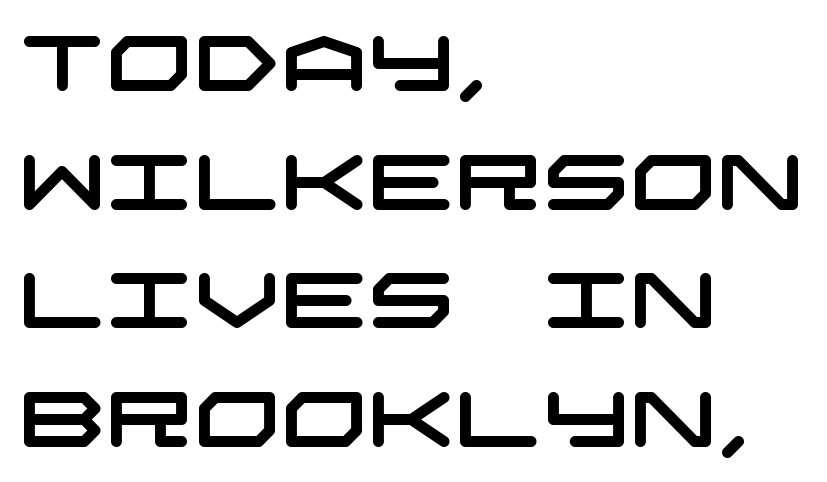
Q: Is the typeface a serif or a sans-serif typeface? A: Sans-serif.
Q: Is the text underlined? A: No.
Q: How is the paragraph aligned? A: Left-aligned.
Q: Is the spacing between letters normal or unusually wide? A: Normal.
Q: Is the spacing between lines tight, normal or loose? A: Normal.
Q: Width (condensed, normal, or wide)? A: Wide.
Q: Stroke contrast? A: Low.
Q: x-height? A: Large.
